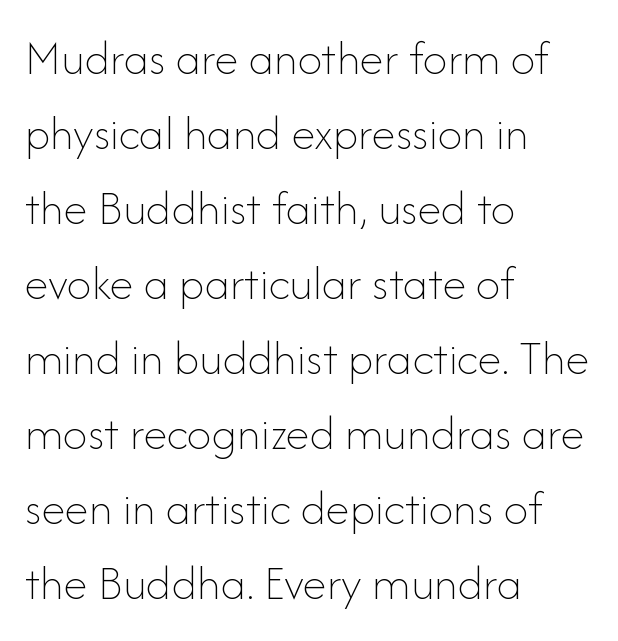
The image shows 49 px thin type, upright; set left-aligned, normal line spacing (1.53x), normal letter spacing, not underlined; low stroke contrast and a small x-height.
